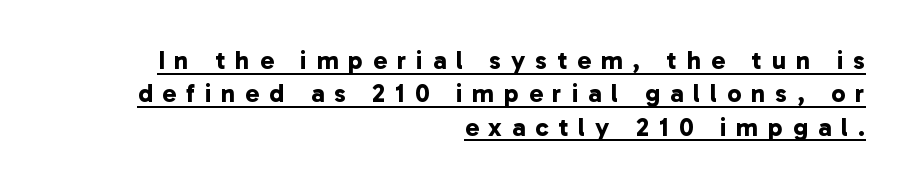
Q: Is the text bold? A: Yes.
Q: Is the text underlined? A: Yes.
Q: How is the paragraph aligned? A: Right-aligned.
Q: Is the spacing between letters normal or unusually wide? A: Unusually wide.
Q: Is the spacing between lines tight, normal or loose? A: Normal.
